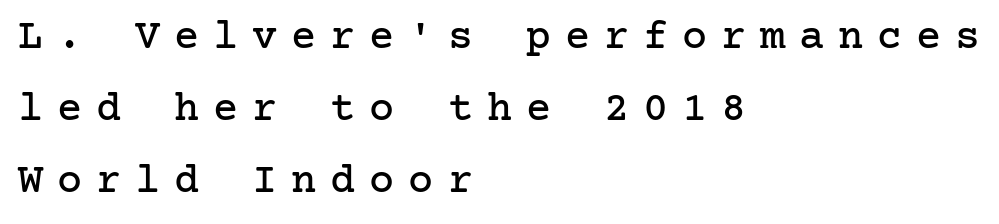
Q: Is the text italic (slanted)? A: No, it is upright.
Q: Is the typeface a serif or a sans-serif typeface? A: Serif.
Q: Is the text underlined? A: No.
Q: How is the paragraph aligned? A: Left-aligned.
Q: Is the spacing between letters normal or unusually wide? A: Unusually wide.
Q: Width (condensed, normal, or wide)? A: Normal.
Q: Stroke contrast? A: Low.
Q: x-height? A: Medium.
